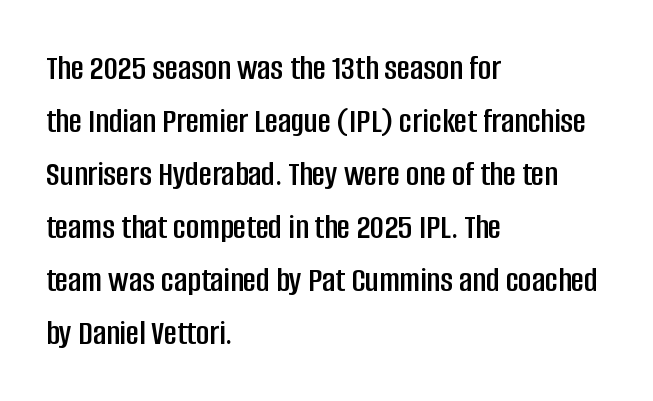
No italicization has been applied; the sample stays upright. A bare baseline throughout the passage. If you drew a ruler down the left edge, every line would touch it. Is this a fixed-width face? No — the glyphs have proportional, varying widths. The glyphs in this specimen are sans serif. Does the leading feel generous? No, just average.
